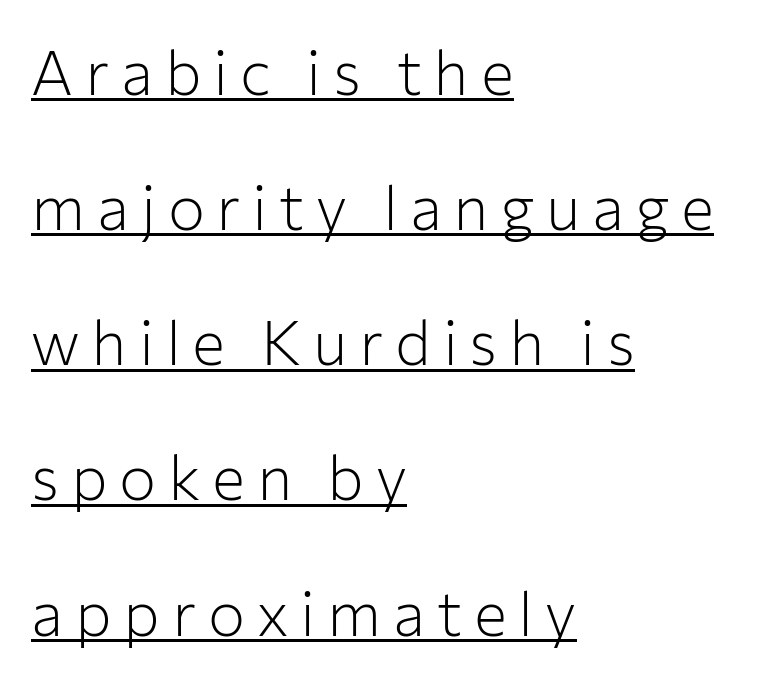
Is the stroke heavy? The answer is a plain regular-or-lighter. Here the designer chose a conventional face with non-uniform glyph widths. Casual observation: everything's shoved over to the left. Horizontal bands of white between lines are thick stripes. Compared with undecorated copy, this sample adds a rule below the words. Style check: upright.
